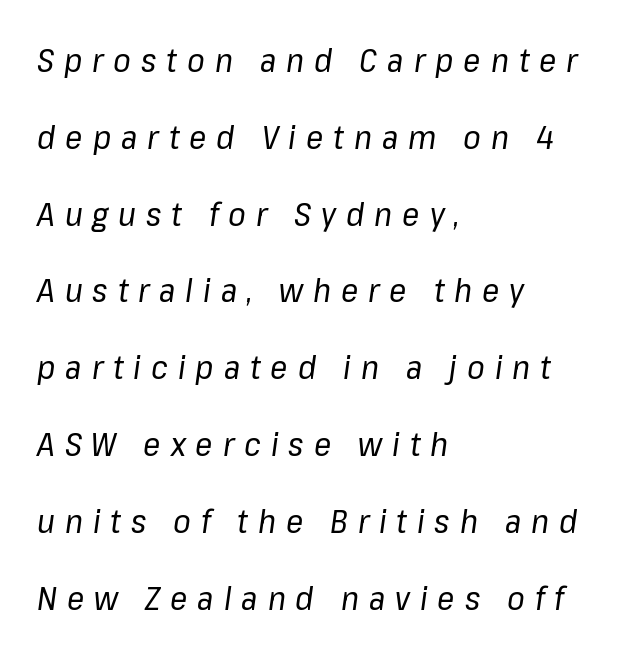
The image shows 32 px regular-weight type, italic (leaning right); set left-aligned, loose line spacing (2.4x), unusually wide letter spacing (+0.31 em), not underlined; low stroke contrast and a medium x-height.
